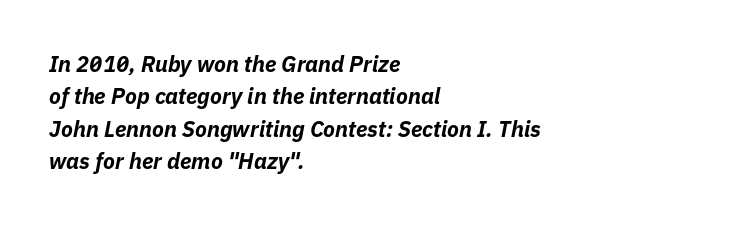
The image shows 22 px bold type, italic (leaning right); set left-aligned, normal line spacing (1.47x), normal letter spacing, not underlined.
